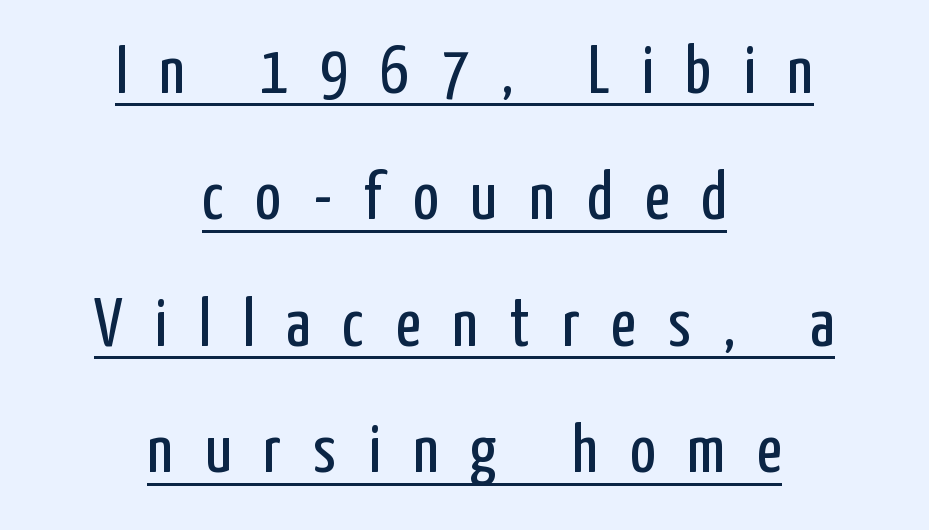
The image shows 68 px regular-weight, condensed sans-serif type, upright; set centered, line spacing 1.86x, unusually wide letter spacing (+0.47 em), underlined; low stroke contrast and a medium x-height.
